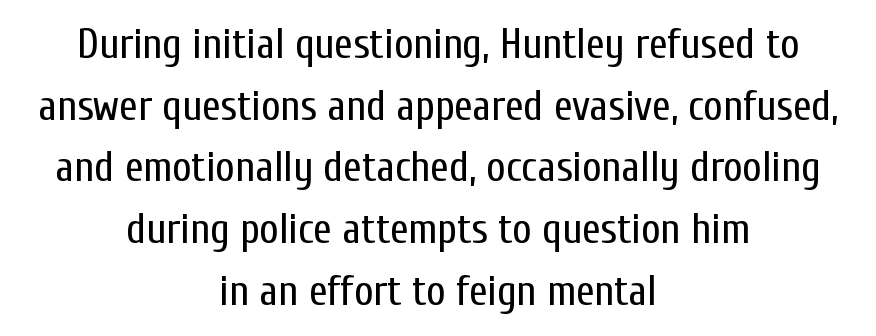
The passage is arranged like a title page — every line centered. Has an underline been added? It has not. Character widths vary here, with narrow letters taking less room than wide ones. Font category for this specimen: sans-serif.
